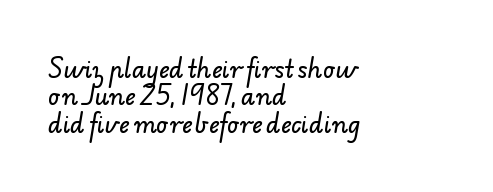
The image shows 23 px text type; set left-aligned, line spacing 1.19x, normal letter spacing, not underlined.
